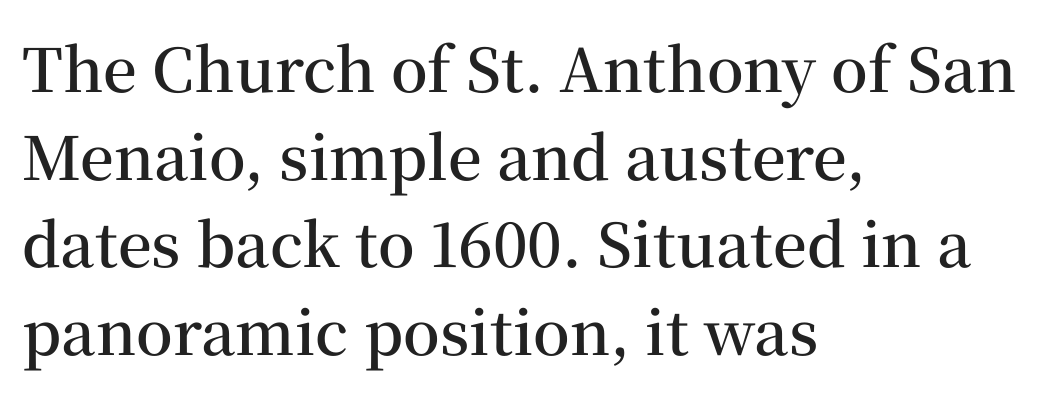
Q: Is the text bold? A: Semi-bold.
Q: Is the text italic (slanted)? A: No, it is upright.
Q: Is the typeface a serif or a sans-serif typeface? A: Serif.
Q: Is the text underlined? A: No.
Q: How is the paragraph aligned? A: Left-aligned.
Q: Is the spacing between letters normal or unusually wide? A: Normal.
Q: Is the spacing between lines tight, normal or loose? A: Normal.
Q: Width (condensed, normal, or wide)? A: Normal.
Q: Stroke contrast? A: Medium.
Q: x-height? A: Medium.
Q: Monospaced? A: No.
